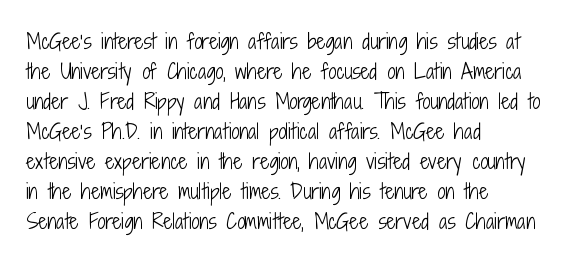
The image shows 20 px text type, upright; set left-aligned, normal line spacing (1.5x), normal letter spacing, not underlined.
